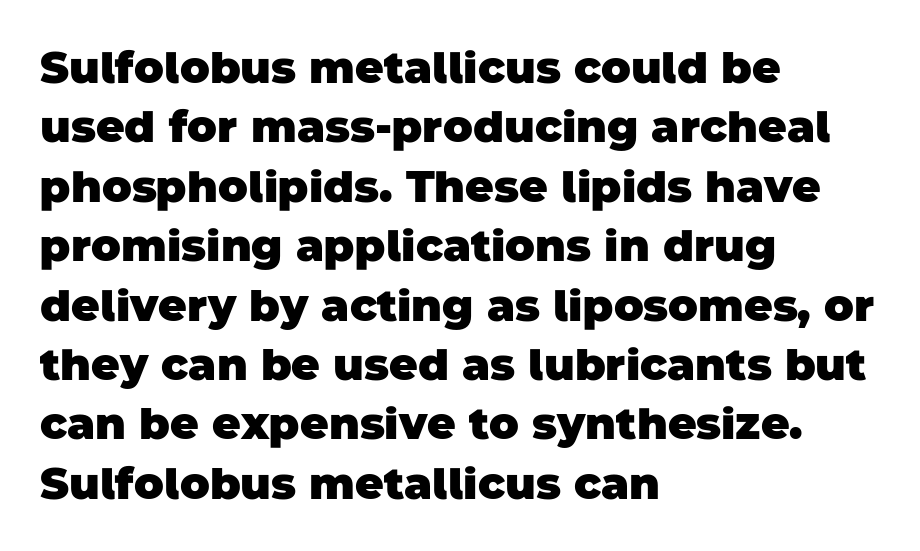
The image shows 44 px heavy sans-serif type; set left-aligned, normal line spacing (1.35x), normal letter spacing, not underlined; low stroke contrast and a large x-height.
